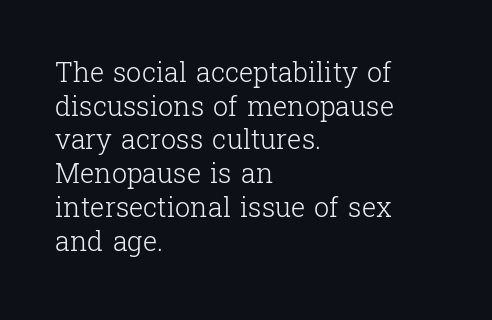
The image shows 27 px text type, upright; set left-aligned, normal line spacing (1.25x), normal letter spacing, not underlined.
